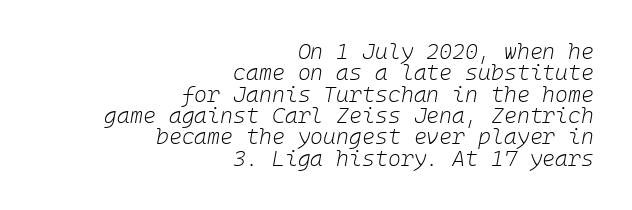
The image shows 22 px text type, italic (leaning right); set right-aligned, tight line spacing (0.97x), normal letter spacing, not underlined.
